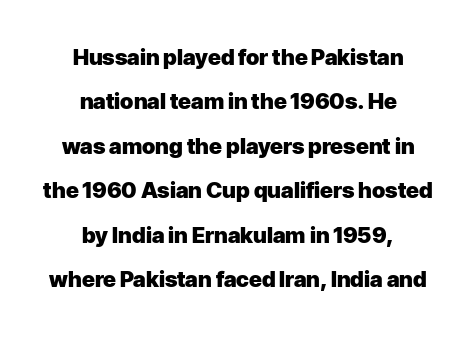
{"italic": "no", "bold": "yes", "underline": "no", "align": "center", "line_spacing": "loose", "line_spacing_ratio": 2.02, "letter_spacing": "normal", "letter_spacing_em": 0.0, "glyph_px": 22}
